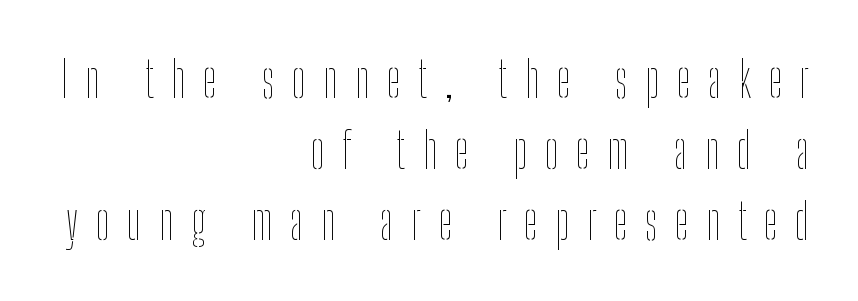
{"italic": "no", "bold": "no", "weight": "thin", "width": "condensed", "stroke_contrast": "low", "x_height": "medium", "monospaced": "no", "underline": "no", "align": "right", "line_spacing": "normal", "line_spacing_ratio": 1.45, "letter_spacing": "wide", "letter_spacing_em": 0.36, "glyph_px": 49}
